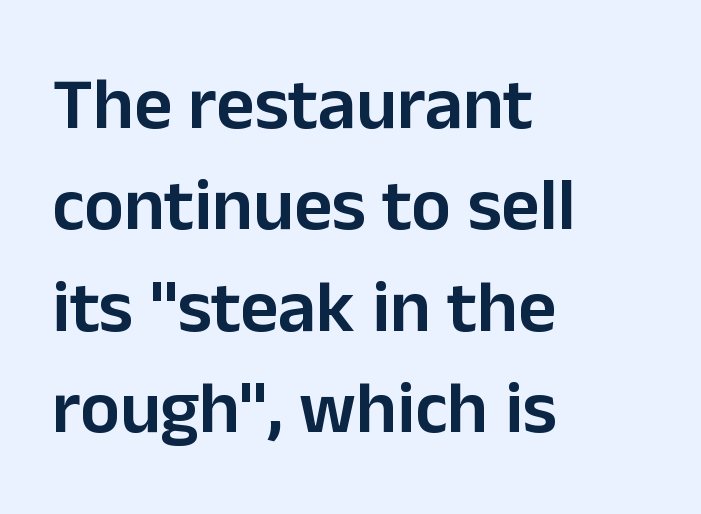
The image shows 74 px semibold sans-serif type, upright; set left-aligned, normal line spacing (1.37x), normal letter spacing, not underlined; low stroke contrast and a medium x-height.
